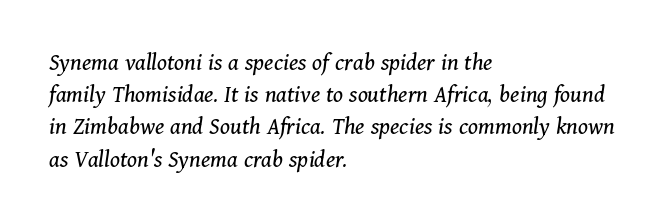
The image shows 25 px text type, italic (leaning right); set left-aligned, normal line spacing (1.29x), normal letter spacing, not underlined.
